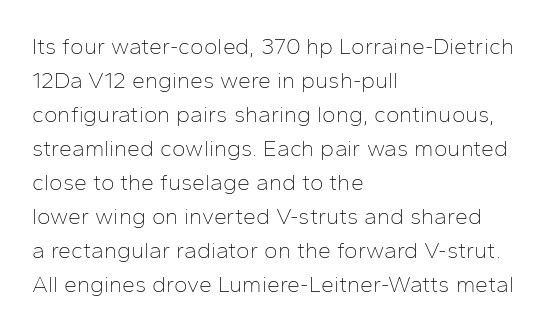
The type sits square on the baseline with zero lean. Stem width sits at or under what a default text font uses. Horizontally, the lines are justified to the leading edge only. This sample keeps an unexceptional amount of space between lines. The space beneath each line is pristine and unruled. There is no visible air inserted between adjacent glyphs.
